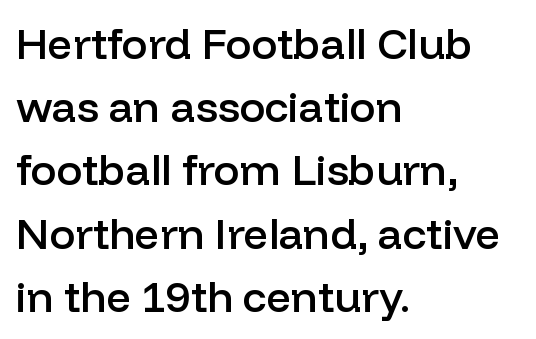
Q: Is the text bold? A: Semi-bold.
Q: Is the text italic (slanted)? A: No, it is upright.
Q: Is the typeface a serif or a sans-serif typeface? A: Sans-serif.
Q: Is the text underlined? A: No.
Q: How is the paragraph aligned? A: Left-aligned.
Q: Is the spacing between letters normal or unusually wide? A: Normal.
Q: Is the spacing between lines tight, normal or loose? A: Normal.
Q: Width (condensed, normal, or wide)? A: Normal.
Q: Stroke contrast? A: Low.
Q: x-height? A: Medium.
Q: Monospaced? A: No.
